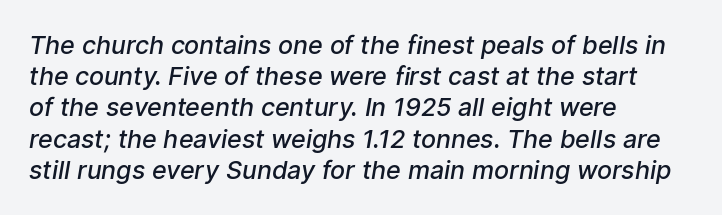
{"bold": "semi", "underline": "no", "align": "left", "line_spacing": "normal", "line_spacing_ratio": 1.25, "letter_spacing": "normal", "letter_spacing_em": 0.0, "glyph_px": 25}
